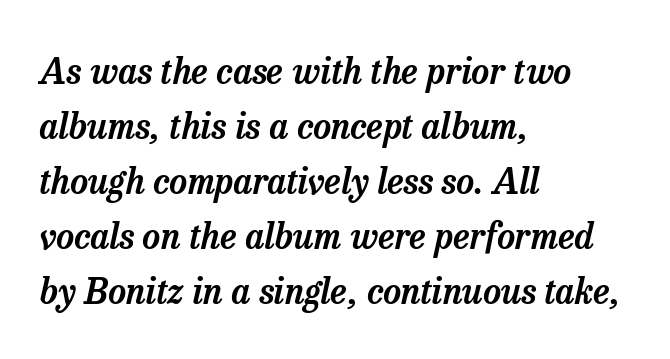
Note the varied advance widths — an 'i' is clearly narrower than an 'm'. Left-aligned paragraph, ragged on the right. Evenly set lines give the paragraph a standard silhouette. The rendering applies a slant to the glyphs.
